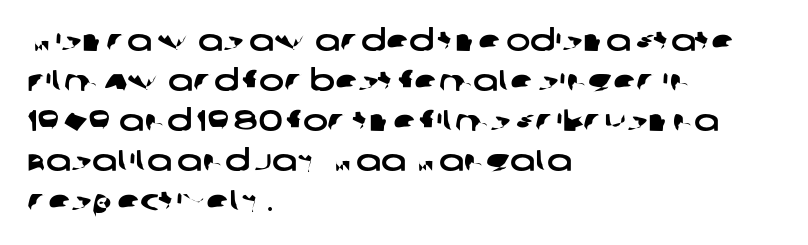
Q: Is the typeface a serif or a sans-serif typeface? A: Sans-serif.
Q: Is the text underlined? A: No.
Q: How is the paragraph aligned? A: Left-aligned.
Q: Is the spacing between letters normal or unusually wide? A: Normal.
Q: Is the spacing between lines tight, normal or loose? A: Normal.
Q: Width (condensed, normal, or wide)? A: Wide.
Q: Stroke contrast? A: Low.
Q: x-height? A: Large.
Q: Monospaced? A: No.
